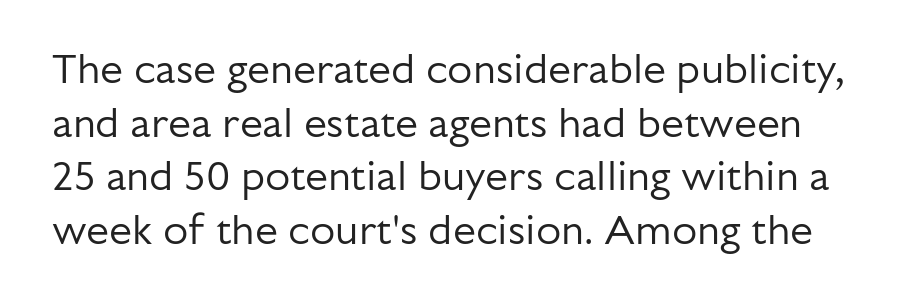
Q: Is the text bold? A: No.
Q: Is the text italic (slanted)? A: No, it is upright.
Q: Is the typeface a serif or a sans-serif typeface? A: Sans-serif.
Q: Is the text underlined? A: No.
Q: Is the spacing between letters normal or unusually wide? A: Normal.
Q: Is the spacing between lines tight, normal or loose? A: Normal.
Q: Width (condensed, normal, or wide)? A: Normal.
Q: Stroke contrast? A: Low.
Q: x-height? A: Medium.
Q: Monospaced? A: No.
